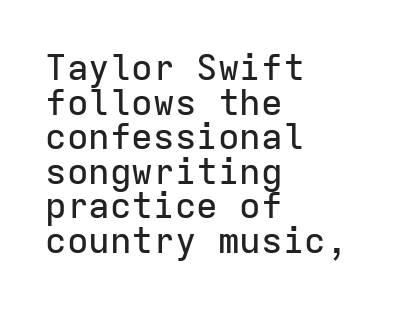
{"serif": "no", "italic": "no", "width": "normal", "stroke_contrast": "low", "x_height": "medium", "monospaced": "yes", "underline": "no", "align": "left", "line_spacing": "tight", "line_spacing_ratio": 0.96, "letter_spacing": "normal", "letter_spacing_em": 0.0, "glyph_px": 36}
